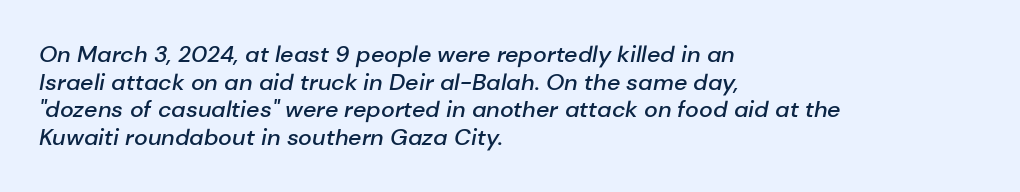
Q: Is the text bold? A: Semi-bold.
Q: Is the text italic (slanted)? A: Yes, it leans right by about 10 degrees.
Q: Is the text underlined? A: No.
Q: How is the paragraph aligned? A: Left-aligned.
Q: Is the spacing between letters normal or unusually wide? A: Normal.
